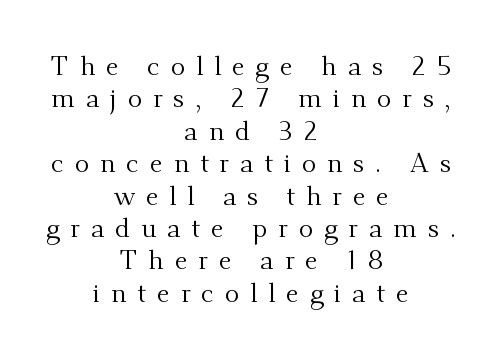
{"italic": "no", "bold": "no", "underline": "no", "align": "center", "line_spacing_ratio": 1.2, "letter_spacing": "wide", "letter_spacing_em": 0.4, "glyph_px": 27}
